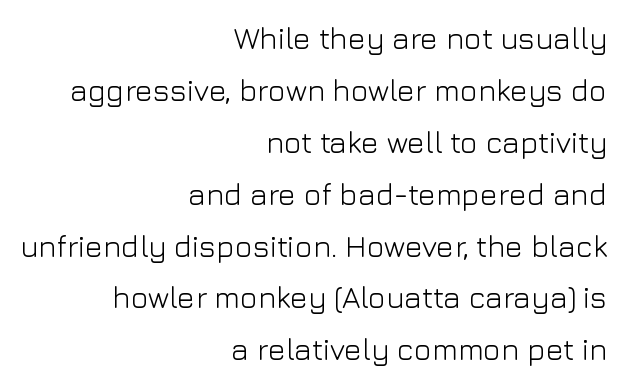
The image shows 30 px light sans-serif type, upright; set right-aligned, line spacing 1.73x, normal letter spacing, not underlined; low stroke contrast and a medium x-height.
